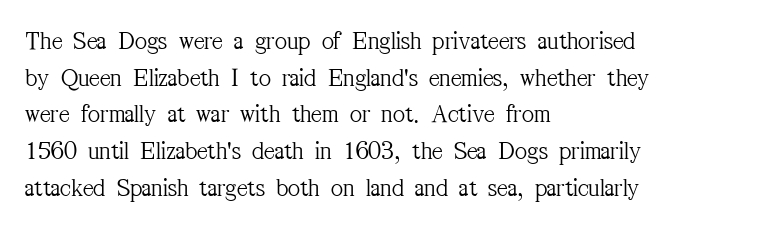
Q: Is the text bold? A: No.
Q: Is the text italic (slanted)? A: No, it is upright.
Q: Is the text underlined? A: No.
Q: How is the paragraph aligned? A: Left-aligned.
Q: Is the spacing between letters normal or unusually wide? A: Normal.
Q: Is the spacing between lines tight, normal or loose? A: Normal.
